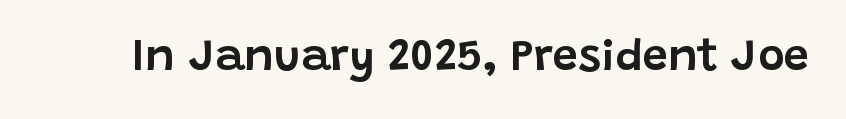
The image shows 45 px sans-serif type, upright; set normal letter spacing, not underlined; low stroke contrast and a large x-height.
